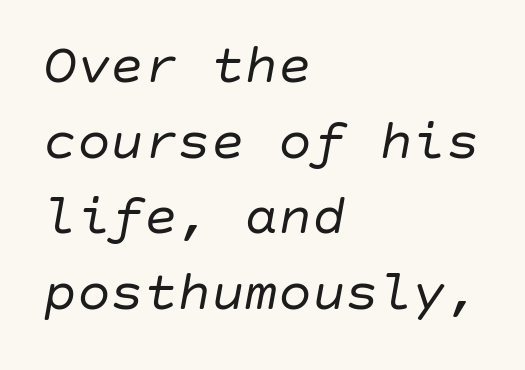
Q: Is the text bold? A: No.
Q: Is the text italic (slanted)? A: Yes, it leans right by about 10 degrees.
Q: Is the text underlined? A: No.
Q: How is the paragraph aligned? A: Left-aligned.
Q: Is the spacing between letters normal or unusually wide? A: Normal.
Q: Is the spacing between lines tight, normal or loose? A: Normal.
Q: Width (condensed, normal, or wide)? A: Normal.
Q: Stroke contrast? A: Low.
Q: x-height? A: Large.
